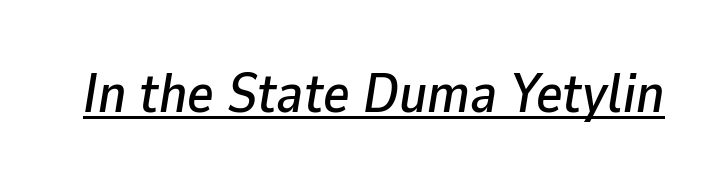
It's the slanting kind of type. The passage shown is typed in a proportional face where columns would drift. What stands out about the letter spacing? Nothing — it is the standard amount. You can see a thin bar hugging the bottom of the glyphs.
